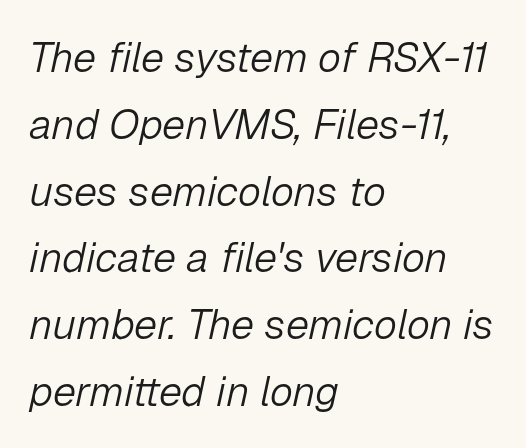
The font is comparable to plain body text, perhaps lighter. No word sits above an underline. The lettering tilts uniformly, giving the passage an italic look. Leading matches the norm, producing a regular column. Spacing verdict: proportional, widths tailored to each character. These lines are set flush left with a ragged right edge.
